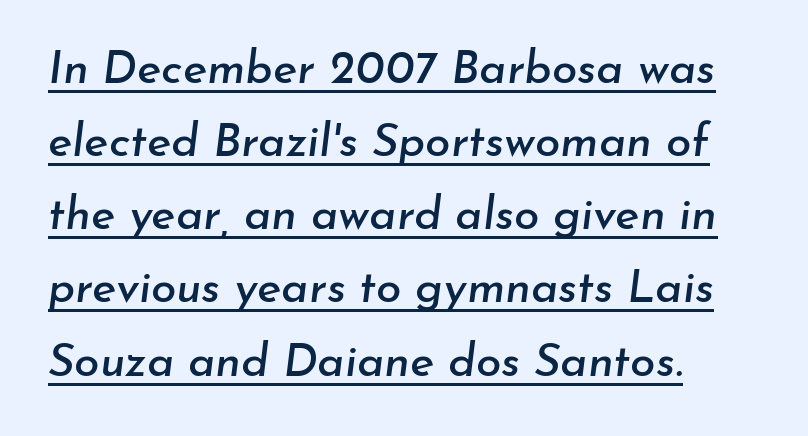
Q: Is the text italic (slanted)? A: Yes, it leans right by about 7 degrees.
Q: Is the text underlined? A: Yes.
Q: How is the paragraph aligned? A: Left-aligned.
Q: Is the spacing between letters normal or unusually wide? A: Normal.
Q: Is the spacing between lines tight, normal or loose? A: Normal.
Q: Width (condensed, normal, or wide)? A: Normal.
Q: Stroke contrast? A: Low.
Q: x-height? A: Small.
Q: Monospaced? A: No.
